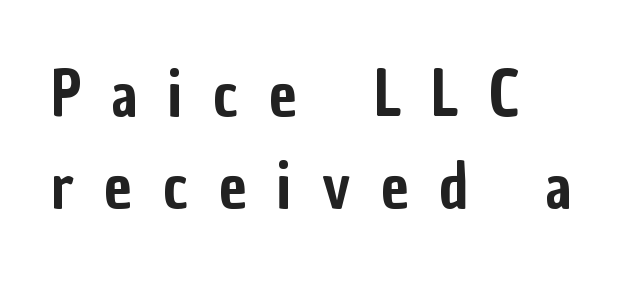
Q: Is the text italic (slanted)? A: No, it is upright.
Q: Is the typeface a serif or a sans-serif typeface? A: Sans-serif.
Q: Is the text underlined? A: No.
Q: How is the paragraph aligned? A: Left-aligned.
Q: Is the spacing between letters normal or unusually wide? A: Unusually wide.
Q: Is the spacing between lines tight, normal or loose? A: Normal.
Q: Width (condensed, normal, or wide)? A: Condensed.
Q: Stroke contrast? A: Low.
Q: x-height? A: Medium.
Q: Monospaced? A: No.
